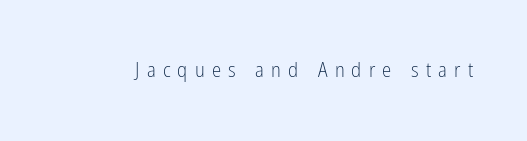
Q: Is the text bold? A: No.
Q: Is the text italic (slanted)? A: No, it is upright.
Q: Is the text underlined? A: No.
Q: Is the spacing between letters normal or unusually wide? A: Unusually wide.
